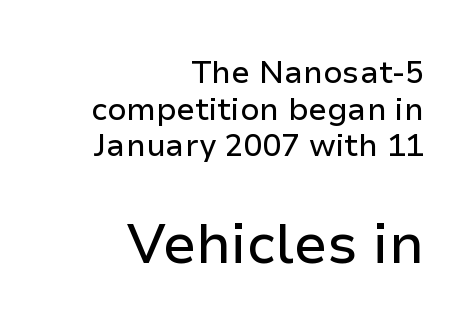
{"serif": "no", "italic": "no", "width": "normal", "stroke_contrast": "low", "x_height": "medium", "monospaced": "no", "underline": "no", "align": "right", "line_spacing_ratio": 1.18, "letter_spacing": "normal", "letter_spacing_em": 0.0, "larger_block": "second", "size_ratio": 1.77, "glyph_px": 55}
